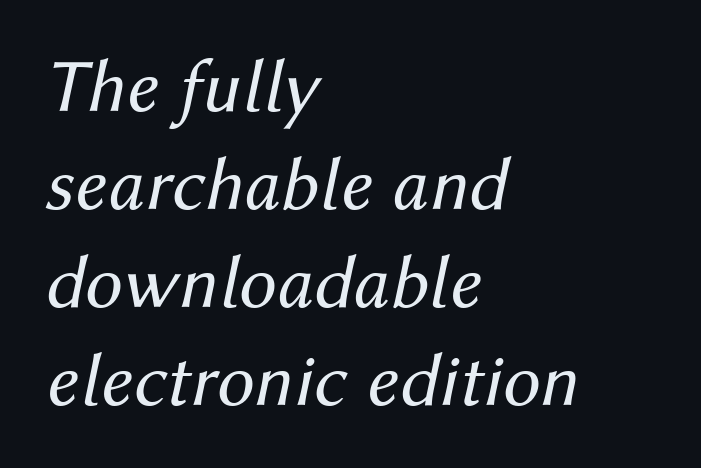
The type is set solid horizontally, with unmodified tracking. Caption: face not bold, strokes unweighted. Rule under the text: the space is simply empty. Regarding leading, the lines here are spaced in the standard way. Alignment: flush left. The specimen reads as italic at a glance.
